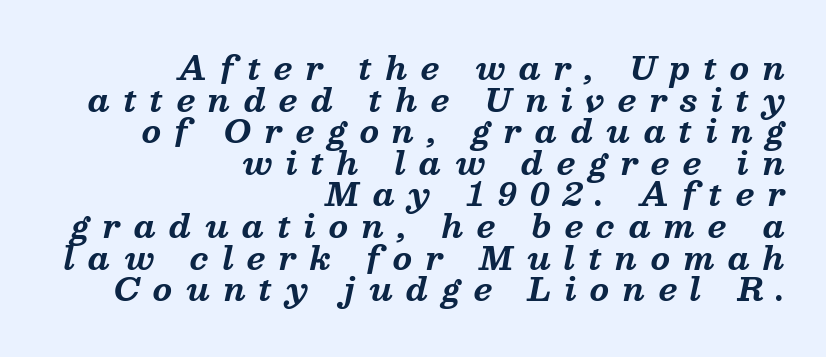
You could not count columns in this text — the font is proportionally spaced. Italic? Definitely — the glyphs are oblique. If you drew a ruler down the right edge, every line would touch it. Rule under the text: the space is simply empty. Its strokes are broad and dark, the hallmark of bold type. If you measured baseline to baseline, you'd find a short distance.
